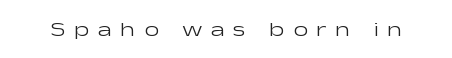
{"italic": "no", "bold": "no", "underline": "no", "letter_spacing": "wide", "letter_spacing_em": 0.41, "glyph_px": 21}
